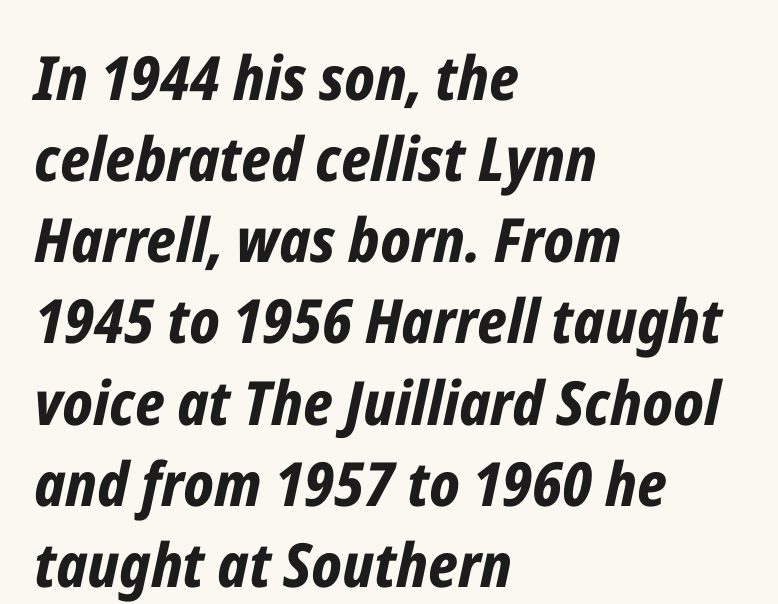
These lines were composed using italics. These lines keep a tight, regular rhythm from letter to letter. Heavy, bold letterforms. Vertical spacing — default. A clean baseline with only descenders dipping below it.
